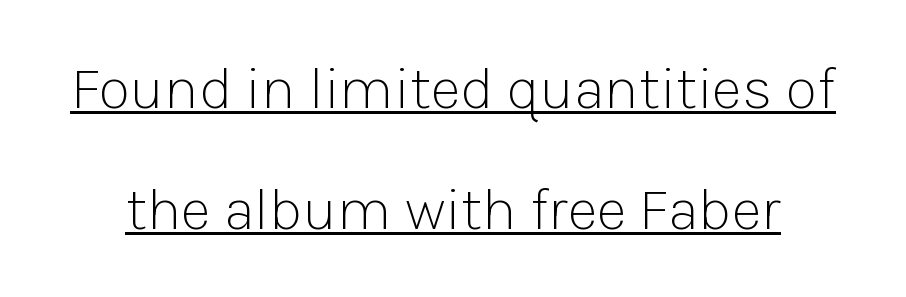
The image shows 59 px light sans-serif type, upright; set loose line spacing (2.05x), normal letter spacing, underlined; low stroke contrast and a medium x-height.
